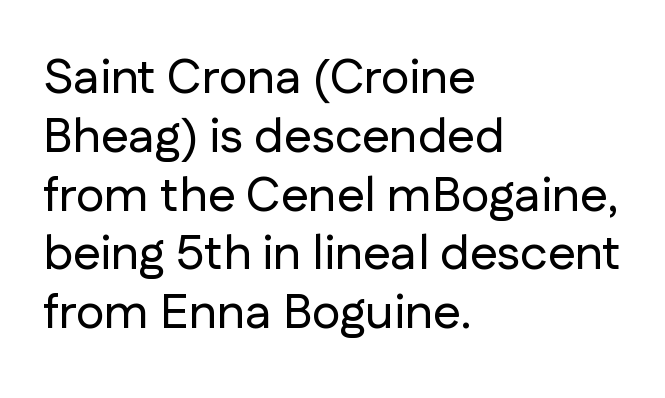
The specimen reads as upright at a glance. Each row of text sits above clean, open space. Is this a fixed-width face? No — the glyphs have proportional, varying widths. Every row of glyphs begins at an identical x-position on the left.
